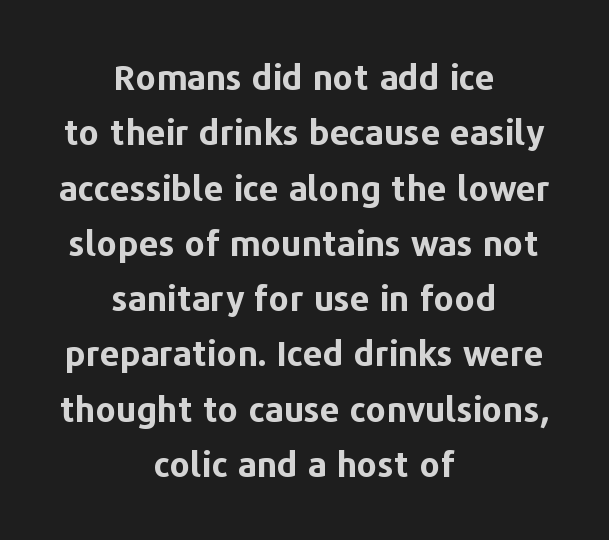
Q: Is the text bold? A: Yes.
Q: Is the text italic (slanted)? A: No, it is upright.
Q: Is the typeface a serif or a sans-serif typeface? A: Sans-serif.
Q: Is the text underlined? A: No.
Q: How is the paragraph aligned? A: Centered.
Q: Is the spacing between letters normal or unusually wide? A: Normal.
Q: Is the spacing between lines tight, normal or loose? A: Normal.
Q: Width (condensed, normal, or wide)? A: Normal.
Q: Stroke contrast? A: Low.
Q: x-height? A: Medium.
Q: Monospaced? A: No.
